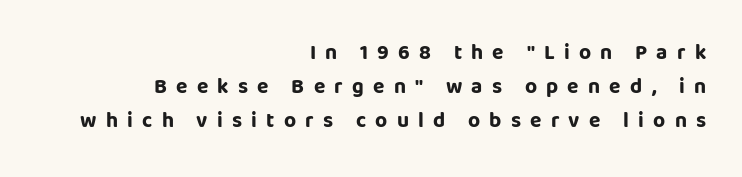
Q: Is the text bold? A: Yes.
Q: Is the text italic (slanted)? A: No, it is upright.
Q: Is the text underlined? A: No.
Q: How is the paragraph aligned? A: Right-aligned.
Q: Is the spacing between letters normal or unusually wide? A: Unusually wide.
Q: Is the spacing between lines tight, normal or loose? A: Normal.
